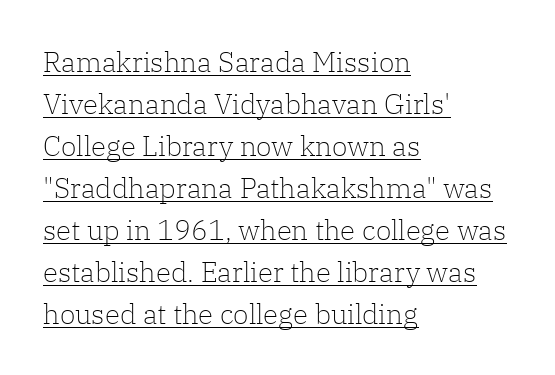
The image shows 28 px light serif type, upright; set left-aligned, normal line spacing (1.5x), normal letter spacing, underlined; low stroke contrast and a medium x-height.
